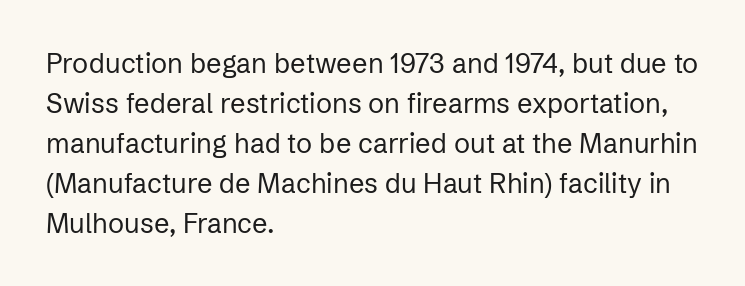
{"italic": "no", "bold": "no", "underline": "no", "align": "left", "line_spacing": "normal", "line_spacing_ratio": 1.48, "letter_spacing": "normal", "letter_spacing_em": 0.0, "glyph_px": 27}
